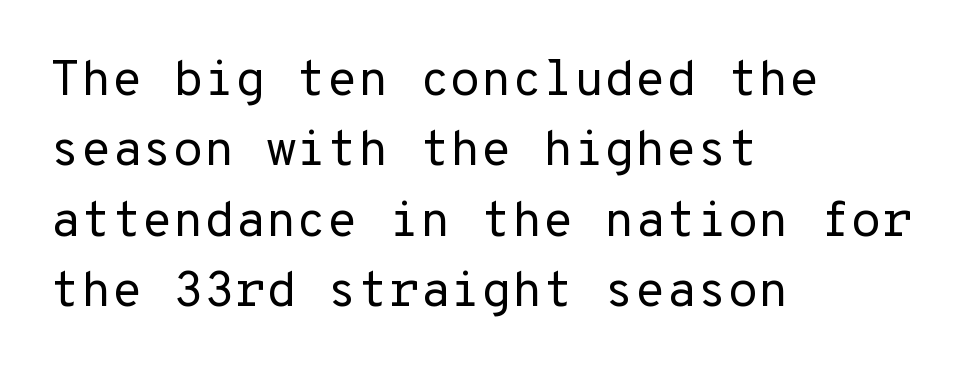
Line beginnings align vertically; line endings do not. This is roman type, the default non-slanted kind. Regarding leading, the lines here are spaced in the standard way. No letter is thick-stroked: the sample isn't bold.
